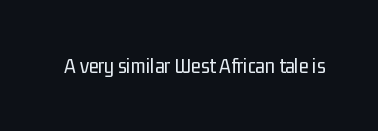
The space directly below the letters is spotless. Quick note: not italic, upright. The line texture is even and compact thanks to regular tracking. These glyphs show unthickened strokes, regular width or finer.
